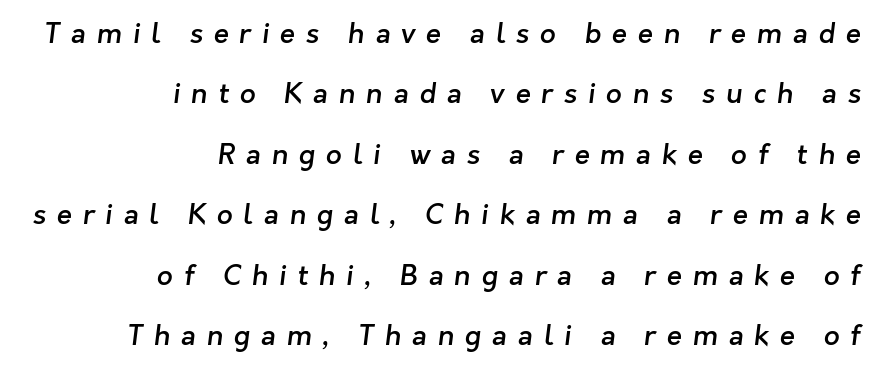
{"serif": "no", "bold": "semi", "weight": "semibold", "width": "normal", "stroke_contrast": "low", "x_height": "medium", "monospaced": "no", "underline": "no", "align": "right", "line_spacing": "loose", "line_spacing_ratio": 2.16, "letter_spacing": "wide", "letter_spacing_em": 0.38, "glyph_px": 28}
